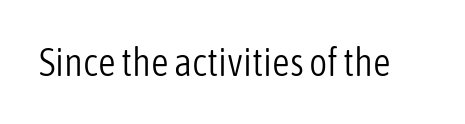
Q: Is the text bold? A: No.
Q: Is the text italic (slanted)? A: No, it is upright.
Q: Is the typeface a serif or a sans-serif typeface? A: Sans-serif.
Q: Is the text underlined? A: No.
Q: Is the spacing between letters normal or unusually wide? A: Normal.
Q: Width (condensed, normal, or wide)? A: Condensed.
Q: Stroke contrast? A: Low.
Q: x-height? A: Medium.
Q: Monospaced? A: No.
